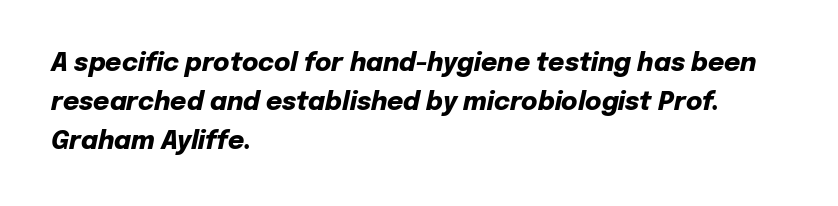
{"italic": "yes", "lean": "right", "slant_degrees": 12, "bold": "yes", "underline": "no", "align": "left", "line_spacing": "normal", "line_spacing_ratio": 1.56, "letter_spacing": "normal", "letter_spacing_em": 0.0, "glyph_px": 25}
